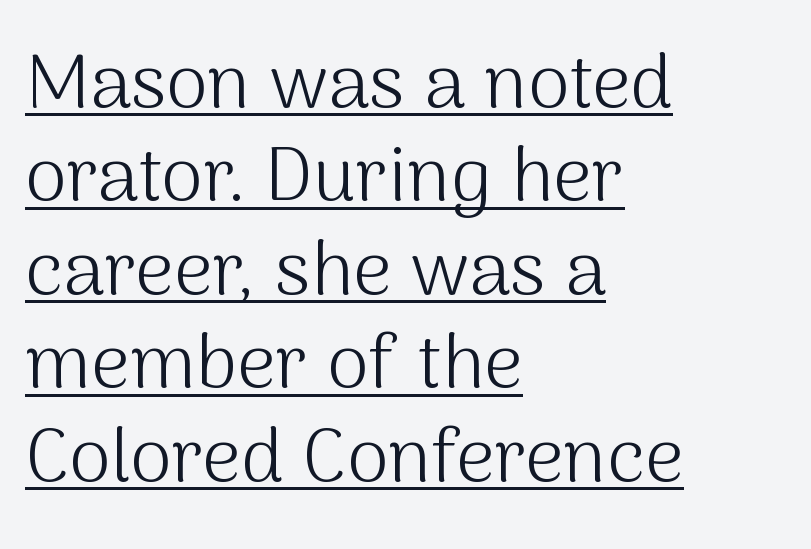
Q: Is the text bold? A: No.
Q: Is the text italic (slanted)? A: No, it is upright.
Q: Is the typeface a serif or a sans-serif typeface? A: Sans-serif.
Q: Is the text underlined? A: Yes.
Q: How is the paragraph aligned? A: Left-aligned.
Q: Is the spacing between letters normal or unusually wide? A: Normal.
Q: Width (condensed, normal, or wide)? A: Normal.
Q: Stroke contrast? A: Medium.
Q: x-height? A: Medium.
Q: Monospaced? A: No.
